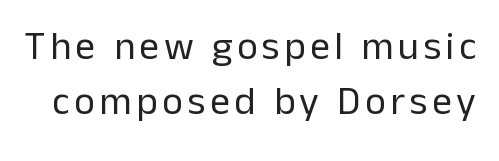
{"serif": "no", "italic": "no", "bold": "no", "weight": "regular", "width": "normal", "stroke_contrast": "low", "x_height": "medium", "monospaced": "no", "underline": "no", "line_spacing": "normal", "line_spacing_ratio": 1.37, "glyph_px": 40}
